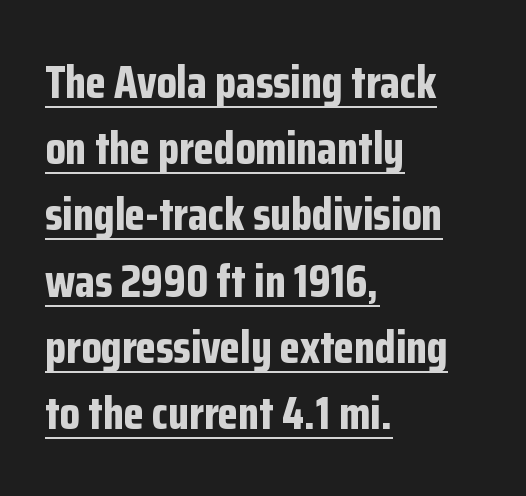
Nothing unusual about the tracking: characters are spaced as the font intends. This rendering employs a face without finishing strokes, i.e., a sans-serif. Line spacing here is normal. Horizontally, the lines are justified to the leading edge only. The string is rendered with underlining switched on. This sample has the flowing, uneven cadence of proportional lettering.
